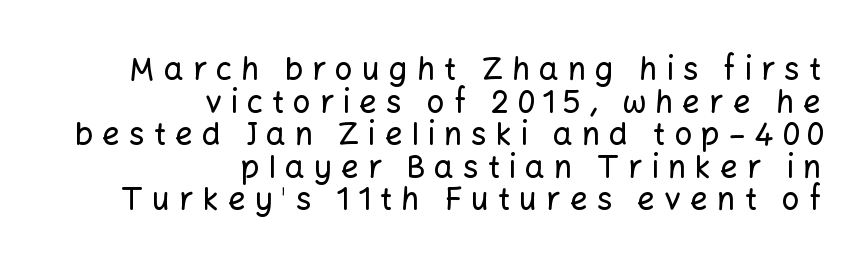
Q: Is the text italic (slanted)? A: No, it is upright.
Q: Is the typeface a serif or a sans-serif typeface? A: Sans-serif.
Q: Is the text underlined? A: No.
Q: How is the paragraph aligned? A: Right-aligned.
Q: Is the spacing between letters normal or unusually wide? A: Unusually wide.
Q: Is the spacing between lines tight, normal or loose? A: Tight.
Q: Width (condensed, normal, or wide)? A: Normal.
Q: Stroke contrast? A: Low.
Q: x-height? A: Medium.
Q: Monospaced? A: No.
